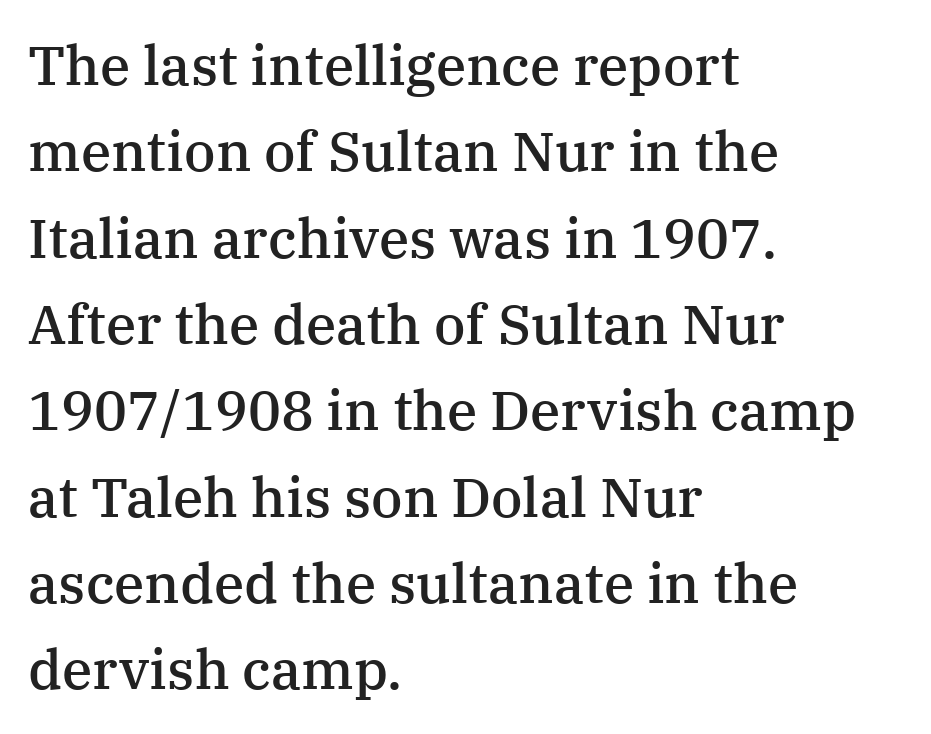
The image shows 55 px semibold serif type, upright; set left-aligned, normal line spacing (1.57x), normal letter spacing, not underlined; medium stroke contrast and a medium x-height.
